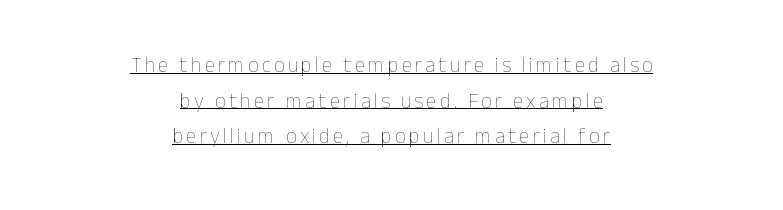
Q: Is the text bold? A: No.
Q: Is the text italic (slanted)? A: No, it is upright.
Q: Is the text underlined? A: Yes.
Q: How is the paragraph aligned? A: Centered.
Q: Is the spacing between lines tight, normal or loose? A: Normal.
